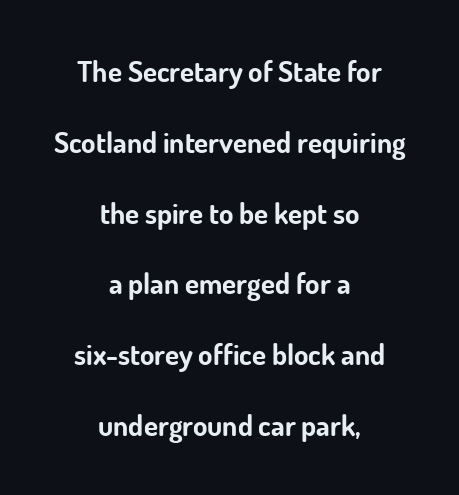
The image shows 29 px bold sans-serif type, upright; set centered, loose line spacing (2.44x), normal letter spacing, not underlined; low stroke contrast and a small x-height.
